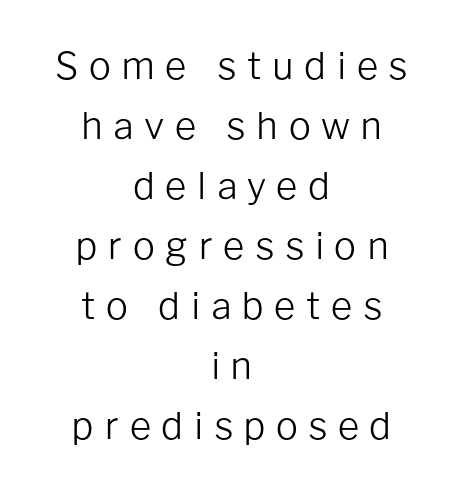
Q: Is the text bold? A: No.
Q: Is the text italic (slanted)? A: No, it is upright.
Q: Is the typeface a serif or a sans-serif typeface? A: Sans-serif.
Q: Is the text underlined? A: No.
Q: How is the paragraph aligned? A: Centered.
Q: Is the spacing between letters normal or unusually wide? A: Unusually wide.
Q: Is the spacing between lines tight, normal or loose? A: Normal.
Q: Width (condensed, normal, or wide)? A: Normal.
Q: Stroke contrast? A: Low.
Q: x-height? A: Medium.
Q: Monospaced? A: No.
